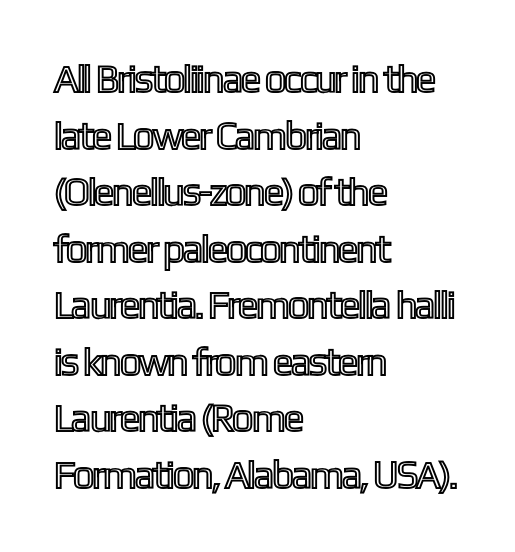
The image shows 39 px condensed type, upright; set left-aligned, normal line spacing (1.45x), normal letter spacing, not underlined; a medium x-height.
